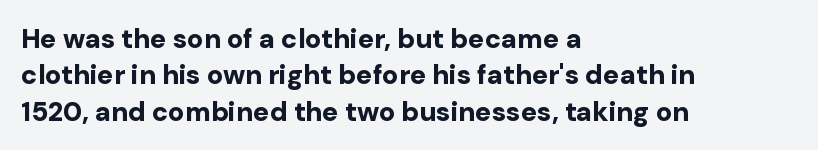
The image shows 27 px bold type, upright; set left-aligned, normal line spacing (1.35x), normal letter spacing, not underlined.
